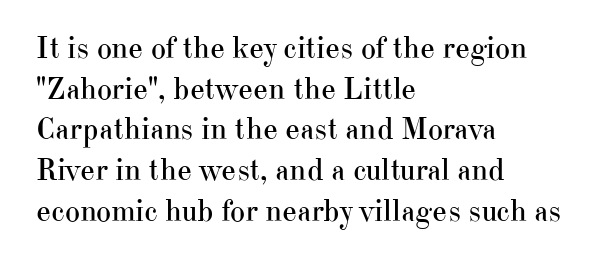
The strokes carry an ordinary text weight at most. This sample has the flowing, uneven cadence of proportional lettering. A typesetter would mark this as roman, not italic. Regarding leading, the lines here are spaced in the standard way.
